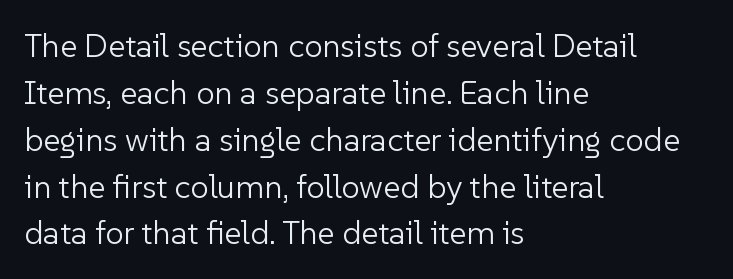
Q: Is the text bold? A: No.
Q: Is the text italic (slanted)? A: No, it is upright.
Q: Is the typeface a serif or a sans-serif typeface? A: Sans-serif.
Q: Is the text underlined? A: No.
Q: How is the paragraph aligned? A: Left-aligned.
Q: Is the spacing between letters normal or unusually wide? A: Normal.
Q: Is the spacing between lines tight, normal or loose? A: Normal.
Q: Width (condensed, normal, or wide)? A: Normal.
Q: Stroke contrast? A: Low.
Q: x-height? A: Medium.
Q: Monospaced? A: No.
